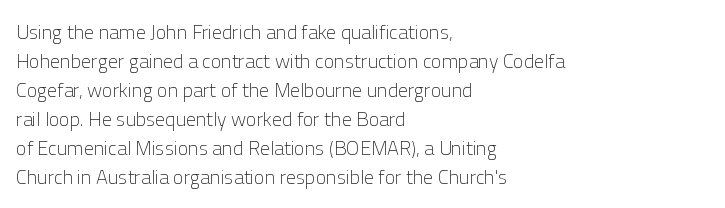
{"italic": "no", "bold": "no", "underline": "no", "align": "left", "line_spacing": "normal", "line_spacing_ratio": 1.45, "letter_spacing": "normal", "letter_spacing_em": 0.0, "glyph_px": 20}
